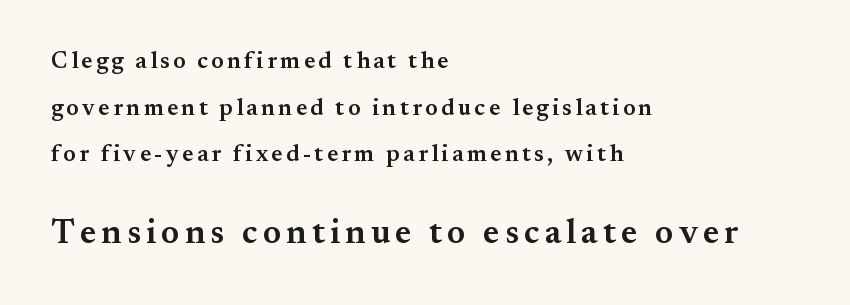
Regarding leading, the lines here are spaced well apart. The strokes are fattened partway — semibold, not bold. Tall strokes in this sample are plumb rather than angled. The compositor pushed each line to the left boundary.
